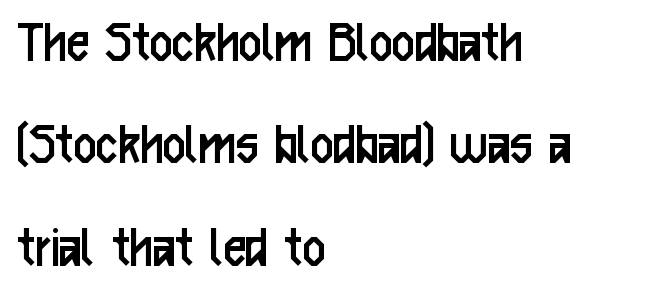
{"serif": "no", "italic": "no", "bold": "no", "weight": "regular", "width": "condensed", "stroke_contrast": "low", "x_height": "medium", "monospaced": "no", "underline": "no", "align": "left", "line_spacing": "normal", "line_spacing_ratio": 1.65, "letter_spacing": "normal", "letter_spacing_em": 0.0, "glyph_px": 62}
